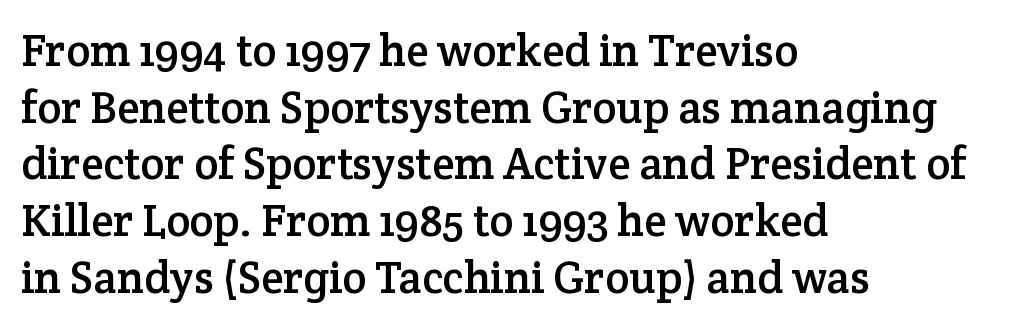
Old-style or modern, the face here clearly has serifs. Line beginnings align vertically; line endings do not. The letters advance in unequal steps, a hallmark of proportional type. Honestly, the letter spacing is just normal — you wouldn't notice it.
